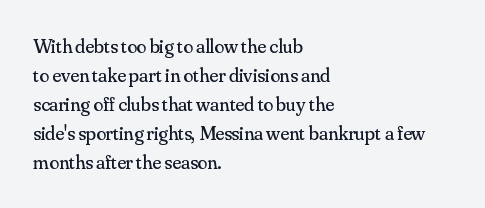
{"italic": "no", "bold": "no", "underline": "no", "align": "left", "line_spacing": "normal", "line_spacing_ratio": 1.45, "letter_spacing": "normal", "letter_spacing_em": 0.0, "glyph_px": 20}
